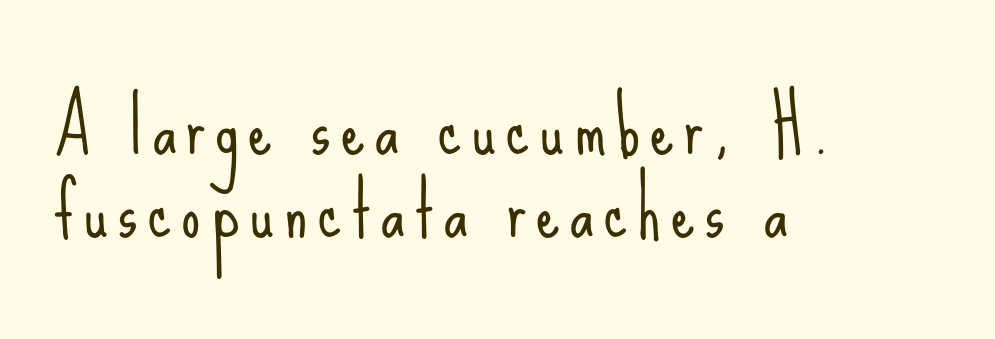
Q: Is the text bold? A: No.
Q: Is the text italic (slanted)? A: No, it is upright.
Q: Is the typeface a serif or a sans-serif typeface? A: Sans-serif.
Q: Is the text underlined? A: No.
Q: How is the paragraph aligned? A: Left-aligned.
Q: Is the spacing between lines tight, normal or loose? A: Tight.
Q: Width (condensed, normal, or wide)? A: Condensed.
Q: Stroke contrast? A: Low.
Q: x-height? A: Small.
Q: Monospaced? A: No.
